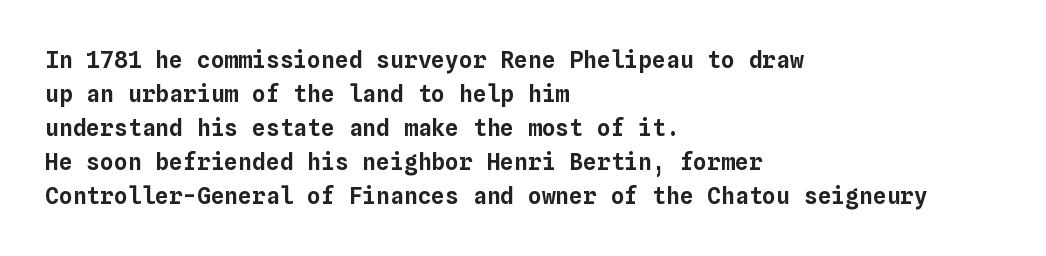
{"italic": "no", "underline": "no", "align": "left", "line_spacing": "normal", "line_spacing_ratio": 1.48, "letter_spacing": "normal", "letter_spacing_em": 0.0, "glyph_px": 23}
